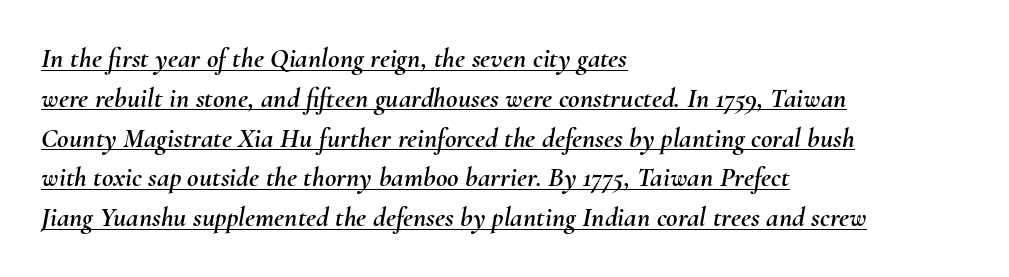
{"italic": "yes", "lean": "right", "slant_degrees": 10, "width": "normal", "stroke_contrast": "medium", "x_height": "small", "monospaced": "no", "underline": "yes", "align": "left", "line_spacing": "normal", "line_spacing_ratio": 1.42, "letter_spacing": "normal", "letter_spacing_em": 0.0, "glyph_px": 28}
